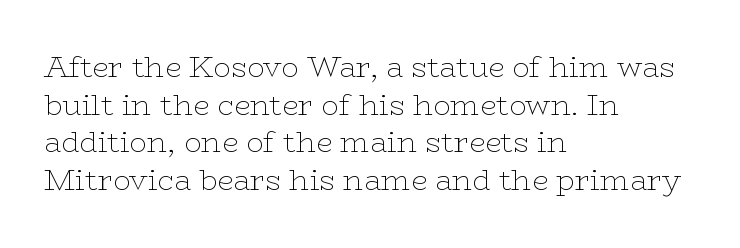
{"serif": "yes", "italic": "no", "bold": "no", "weight": "thin", "width": "wide", "stroke_contrast": "low", "x_height": "medium", "monospaced": "no", "underline": "no", "align": "left", "line_spacing": "normal", "line_spacing_ratio": 1.3, "letter_spacing": "normal", "letter_spacing_em": 0.0, "glyph_px": 29}
